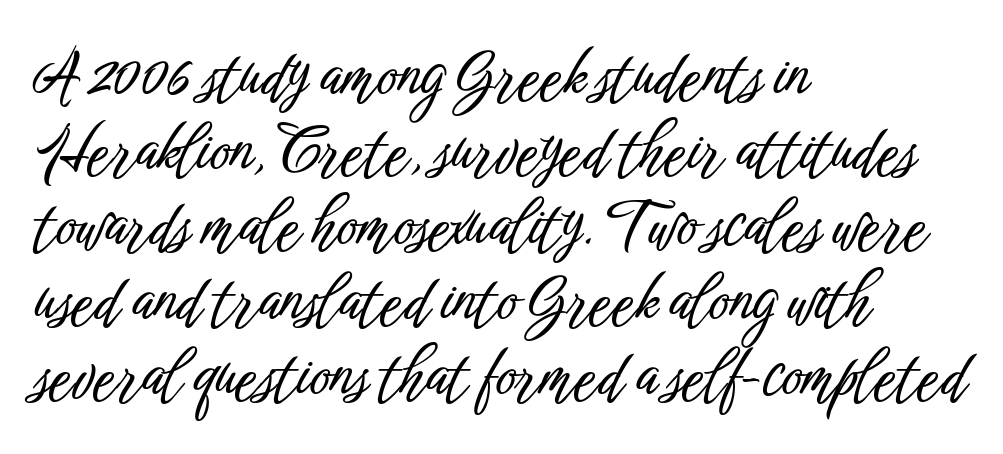
The image shows 62 px condensed sans-serif type; set left-aligned, line spacing 1.21x, normal letter spacing, not underlined; low stroke contrast and a medium x-height.
